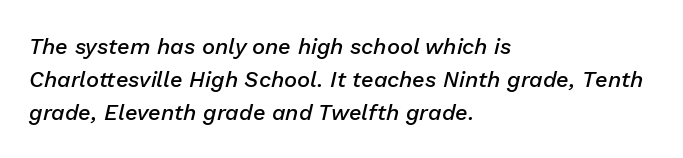
Strokes here are thickened, but only to semibold level. Only glyphs here, with clear space below each row. Line starts are locked; line ends wander. The lettering tilts uniformly, giving the passage an italic look.
